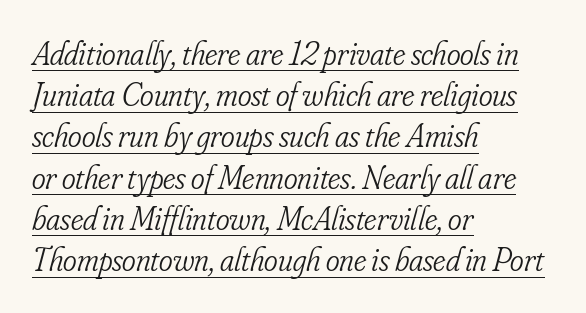
{"serif": "yes", "italic": "yes", "lean": "right", "slant_degrees": 16, "bold": "no", "weight": "light", "width": "condensed", "stroke_contrast": "low", "x_height": "small", "monospaced": "no", "underline": "yes", "align": "left", "line_spacing": "normal", "line_spacing_ratio": 1.25, "letter_spacing": "normal", "letter_spacing_em": 0.0, "glyph_px": 33}
